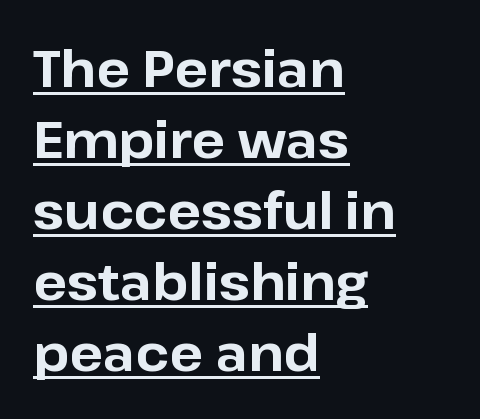
Looks like someone drew a line under every word here. The space between consecutive lines is moderate. Is the type bold? Yes — the strokes are clearly thick and heavy. Nothing sits at the stroke ends, so this counts as sans-serif. Every character sits straight up, as roman type does. These lines keep a tight, regular rhythm from letter to letter.
